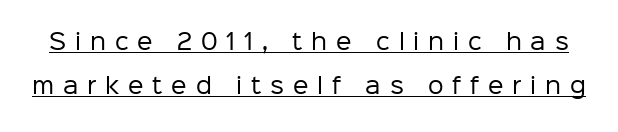
The image shows 22 px text type, upright; set loose line spacing (2.01x), unusually wide letter spacing (+0.4 em), underlined.
